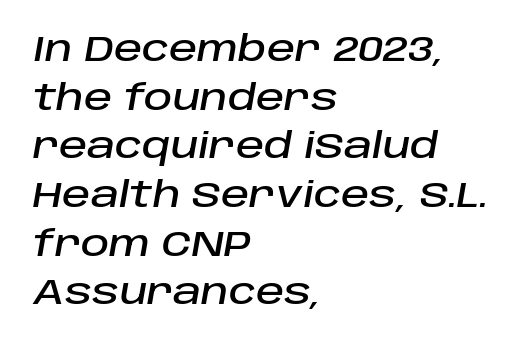
Q: Is the text italic (slanted)? A: Yes, it leans right by about 10 degrees.
Q: Is the text underlined? A: No.
Q: How is the paragraph aligned? A: Left-aligned.
Q: Is the spacing between letters normal or unusually wide? A: Normal.
Q: Is the spacing between lines tight, normal or loose? A: Normal.
Q: Width (condensed, normal, or wide)? A: Normal.
Q: Stroke contrast? A: Low.
Q: x-height? A: Large.
Q: Monospaced? A: No.
